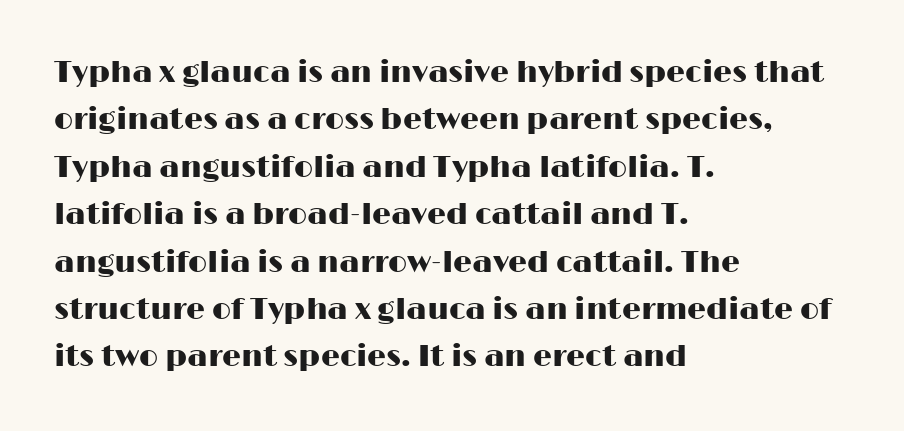
{"serif": "no", "italic": "no", "width": "wide", "stroke_contrast": "high", "x_height": "medium", "monospaced": "no", "underline": "no", "align": "left", "line_spacing": "normal", "line_spacing_ratio": 1.58, "letter_spacing": "normal", "letter_spacing_em": 0.0, "glyph_px": 30}
